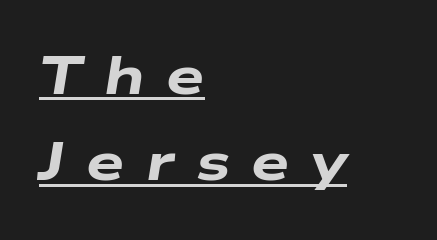
{"italic": "yes", "lean": "right", "slant_degrees": 9, "bold": "yes", "weight": "heavy", "width": "wide", "stroke_contrast": "low", "x_height": "medium", "monospaced": "no", "underline": "yes", "align": "left", "line_spacing": "normal", "line_spacing_ratio": 1.6, "letter_spacing": "wide", "letter_spacing_em": 0.4, "glyph_px": 54}
